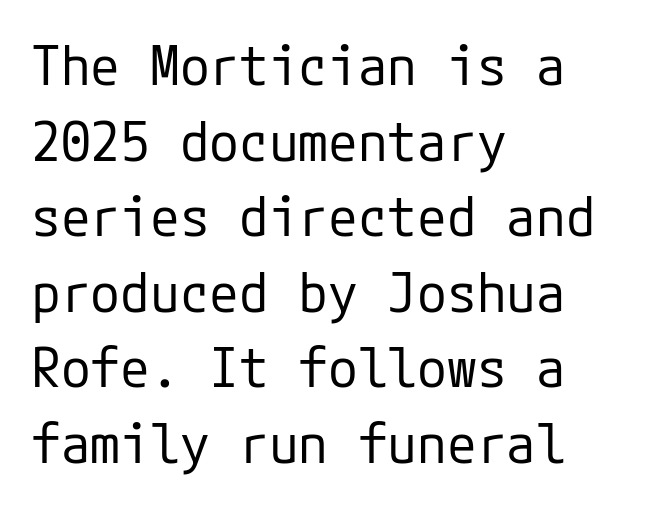
Reading down the block, your eye returns to a fixed left position each line. Weight: regular or lighter. Only glyphs here, with clear space below each row. Line spacing here is normal. Examine the stroke ends and you'll find no serifs.
